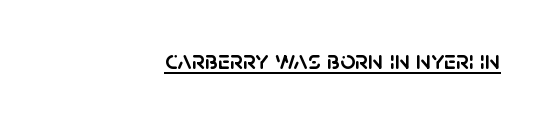
{"italic": "no", "underline": "yes", "align": "right", "letter_spacing": "normal", "letter_spacing_em": 0.0, "glyph_px": 27}
